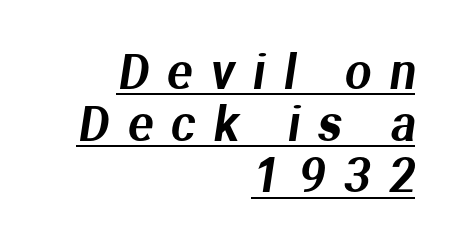
Horizontally, the lines are justified to the trailing edge only. Looks like regular typesetting: each glyph gets only the width it needs. Font category for this specimen: sans-serif. Each line of the rendering has a horizontal stroke beneath the glyphs.
